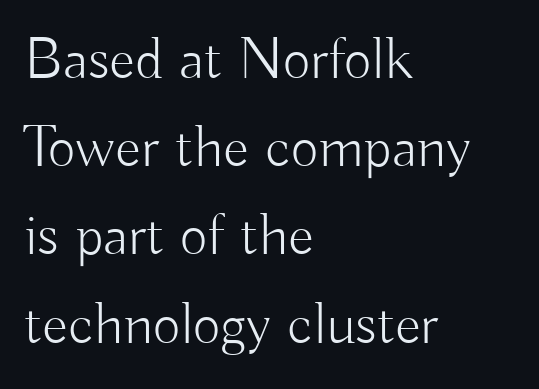
Summary of vertical rhythm: regular, with standard interline spacing. Ordinary non-slanted type is in use. A typesetter would call this proportional, since set widths differ per character. Stroke mass is kept to a normal reading level or below. Decoration check: the copy has no underline. Are there feet on the stems? There aren't — it's a sans.
